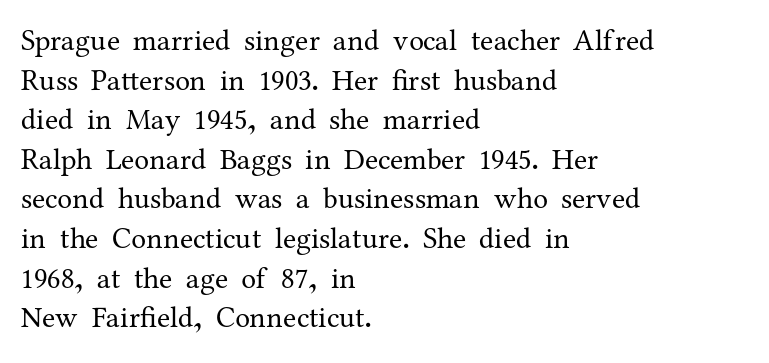
{"serif": "yes", "italic": "no", "bold": "no", "weight": "regular", "width": "normal", "stroke_contrast": "medium", "x_height": "medium", "monospaced": "no", "underline": "no", "align": "left", "line_spacing": "normal", "line_spacing_ratio": 1.32, "letter_spacing": "normal", "letter_spacing_em": 0.0, "glyph_px": 30}
